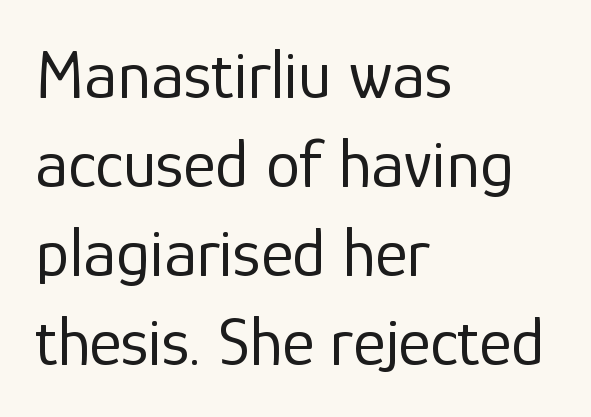
Q: Is the text bold? A: No.
Q: Is the text italic (slanted)? A: No, it is upright.
Q: Is the typeface a serif or a sans-serif typeface? A: Sans-serif.
Q: Is the text underlined? A: No.
Q: How is the paragraph aligned? A: Left-aligned.
Q: Is the spacing between letters normal or unusually wide? A: Normal.
Q: Is the spacing between lines tight, normal or loose? A: Normal.
Q: Width (condensed, normal, or wide)? A: Normal.
Q: Stroke contrast? A: Low.
Q: x-height? A: Medium.
Q: Monospaced? A: No.
